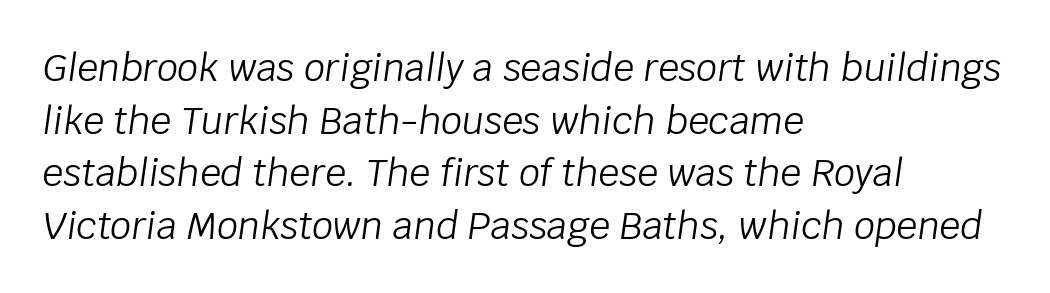
The image shows 37 px light type, italic (leaning right); set left-aligned, normal line spacing (1.42x), normal letter spacing, not underlined; low stroke contrast and a large x-height.
